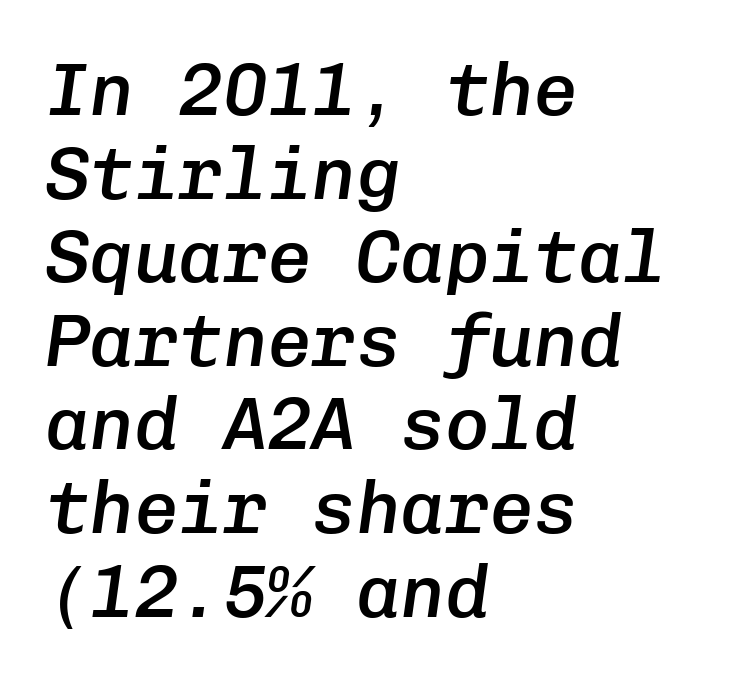
{"italic": "yes", "lean": "right", "slant_degrees": 8, "bold": "semi", "weight": "semibold", "width": "normal", "stroke_contrast": "low", "x_height": "medium", "monospaced": "yes", "underline": "no", "align": "left", "line_spacing": "tight", "line_spacing_ratio": 1.13, "letter_spacing": "normal", "letter_spacing_em": 0.0, "glyph_px": 74}
